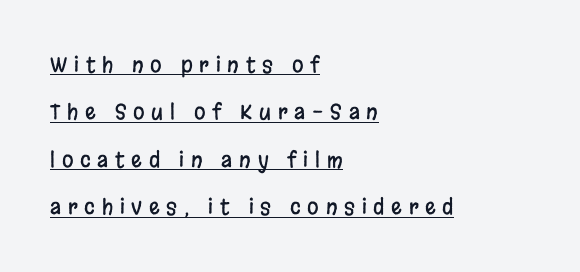
Inter-character spacing is expanded well beyond the font's built-in metrics. Upright lettering throughout. This rendering features underlined lettering. Alignment: flush left. The designer dialed line spacing up above the default.
